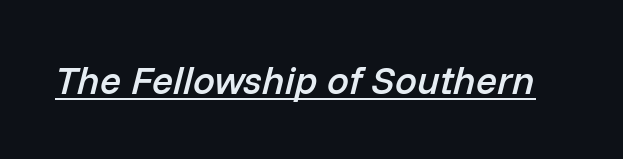
Q: Is the text bold? A: Semi-bold.
Q: Is the text italic (slanted)? A: Yes, it leans right by about 14 degrees.
Q: Is the text underlined? A: Yes.
Q: Is the spacing between letters normal or unusually wide? A: Normal.
Q: Width (condensed, normal, or wide)? A: Normal.
Q: Stroke contrast? A: Low.
Q: x-height? A: Medium.
Q: Monospaced? A: No.
